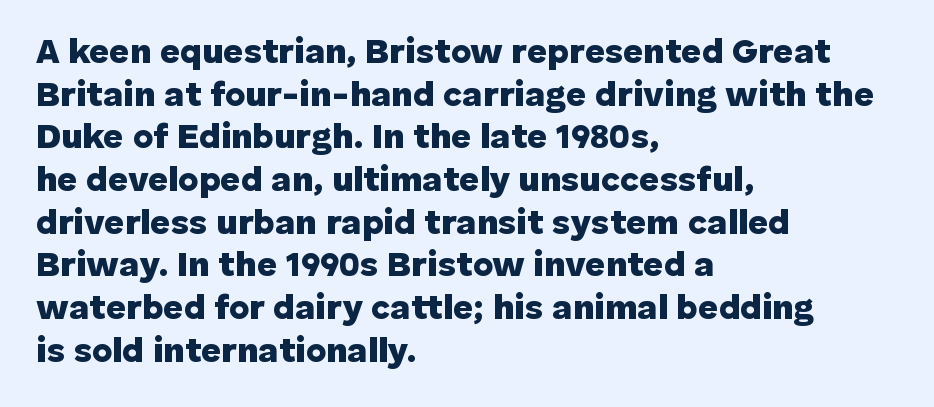
{"serif": "no", "italic": "no", "bold": "yes", "weight": "heavy", "width": "normal", "stroke_contrast": "low", "x_height": "medium", "monospaced": "no", "underline": "no", "align": "left", "line_spacing_ratio": 1.22, "letter_spacing": "normal", "letter_spacing_em": 0.0, "glyph_px": 35}
